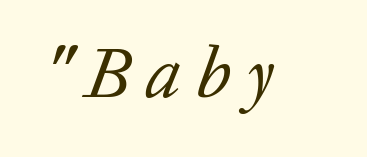
Decoration check: the copy has no underline. These lines are composed in type with serifs. The specimen reads as italic at a glance. Bold? No — there's no thickening of the strokes. Proportional: the letters do not fall into vertical columns. There is plenty of visible air inserted between adjacent glyphs.
